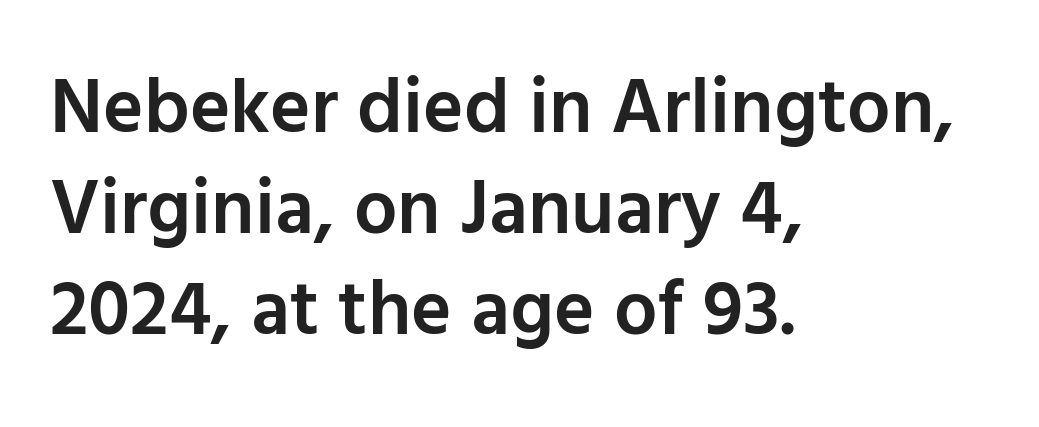
Q: Is the text bold? A: Semi-bold.
Q: Is the text italic (slanted)? A: No, it is upright.
Q: Is the typeface a serif or a sans-serif typeface? A: Sans-serif.
Q: Is the text underlined? A: No.
Q: How is the paragraph aligned? A: Left-aligned.
Q: Is the spacing between letters normal or unusually wide? A: Normal.
Q: Is the spacing between lines tight, normal or loose? A: Normal.
Q: Width (condensed, normal, or wide)? A: Normal.
Q: Stroke contrast? A: Low.
Q: x-height? A: Medium.
Q: Monospaced? A: No.
